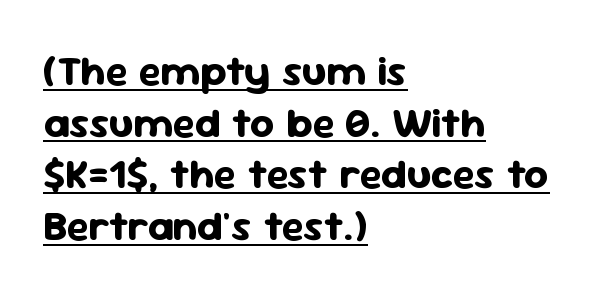
Underlining? Definitely there. The paragraph shown leans on its left margin. The passage shown is emphatically bold. Quick note: not italic, upright. Think of a printed novel: that variable character pitch is what you see here.
